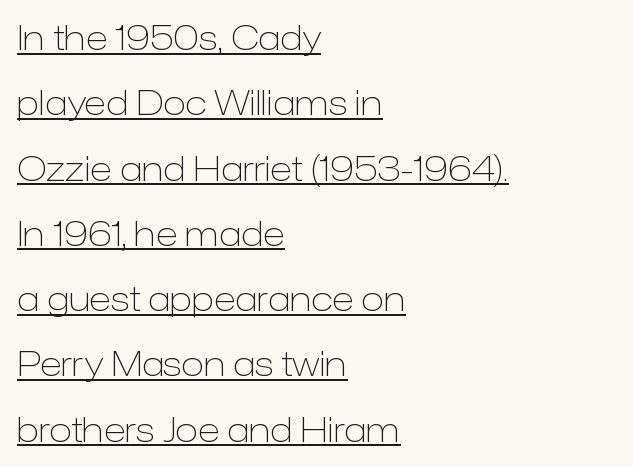
Q: Is the text bold? A: No.
Q: Is the text italic (slanted)? A: No, it is upright.
Q: Is the typeface a serif or a sans-serif typeface? A: Sans-serif.
Q: Is the text underlined? A: Yes.
Q: How is the paragraph aligned? A: Left-aligned.
Q: Is the spacing between letters normal or unusually wide? A: Normal.
Q: Is the spacing between lines tight, normal or loose? A: Loose.
Q: Width (condensed, normal, or wide)? A: Normal.
Q: Stroke contrast? A: Low.
Q: x-height? A: Medium.
Q: Monospaced? A: No.
